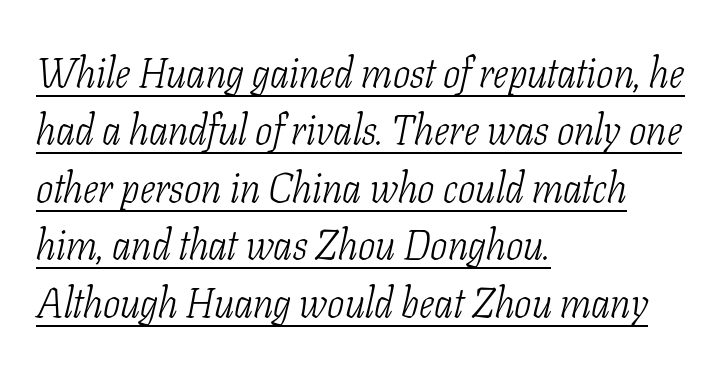
The image shows 41 px light, condensed serif type, italic (leaning right); set left-aligned, normal line spacing (1.4x), normal letter spacing, underlined; low stroke contrast and a medium x-height.
